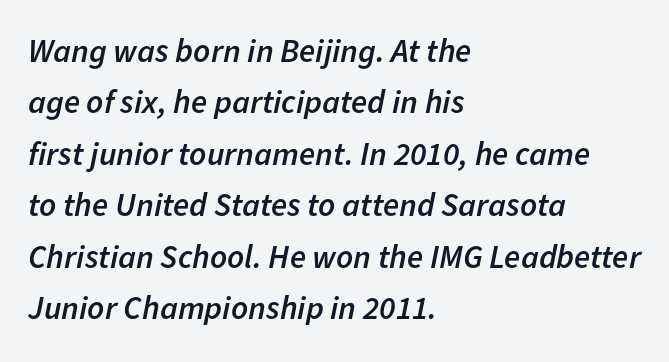
{"italic": "yes", "lean": "right", "slant_degrees": 11, "bold": "semi", "weight": "semibold", "width": "normal", "stroke_contrast": "low", "x_height": "medium", "monospaced": "no", "underline": "no", "align": "left", "line_spacing": "normal", "line_spacing_ratio": 1.56, "letter_spacing": "normal", "letter_spacing_em": 0.0, "glyph_px": 33}
